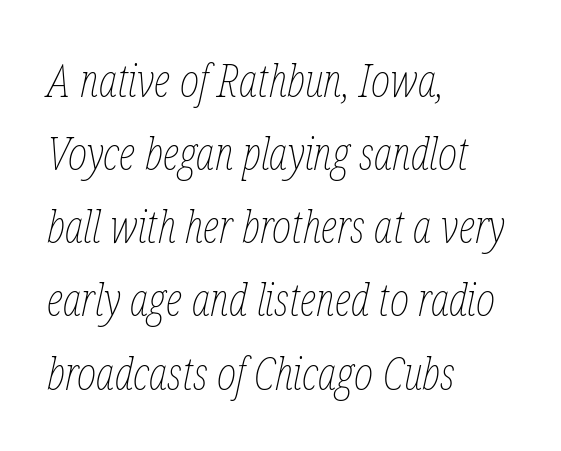
Q: Is the text bold? A: No.
Q: Is the text italic (slanted)? A: Yes, it leans right by about 12 degrees.
Q: Is the text underlined? A: No.
Q: How is the paragraph aligned? A: Left-aligned.
Q: Is the spacing between letters normal or unusually wide? A: Normal.
Q: Is the spacing between lines tight, normal or loose? A: Normal.
Q: Width (condensed, normal, or wide)? A: Condensed.
Q: Stroke contrast? A: Low.
Q: x-height? A: Medium.
Q: Monospaced? A: No.
